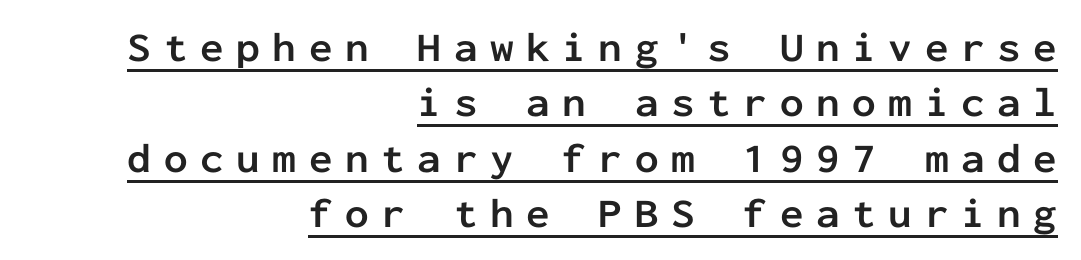
The image shows 42 px semibold sans-serif type, upright, monospaced; set right-aligned, normal line spacing (1.32x), unusually wide letter spacing (+0.3 em), underlined; low stroke contrast and a medium x-height.
